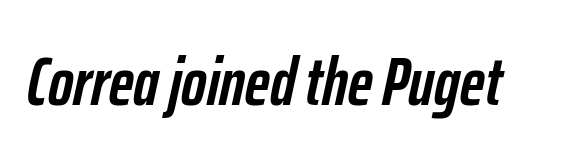
{"italic": "yes", "lean": "right", "slant_degrees": 12, "bold": "yes", "weight": "semibold", "width": "condensed", "stroke_contrast": "low", "x_height": "medium", "monospaced": "no", "underline": "no", "letter_spacing": "normal", "letter_spacing_em": 0.0, "glyph_px": 68}
